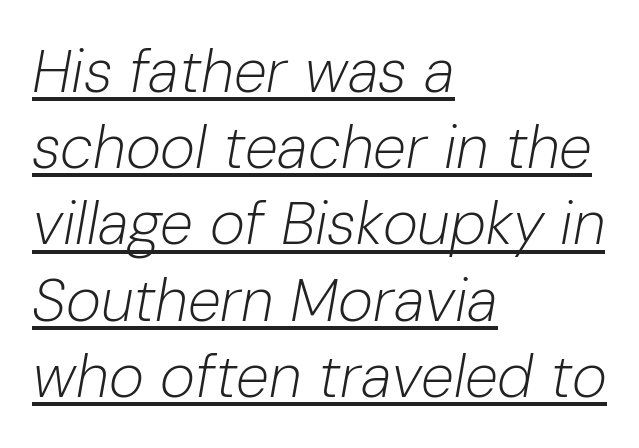
Letter spacing: default. Which margin do the lines hug? The left one — the right edge is uneven. The typography opts for an oblique posture over an upright one. The space between consecutive lines is moderate. Proportional: the letters do not fall into vertical columns. No extra ink here — the face is not bold.
